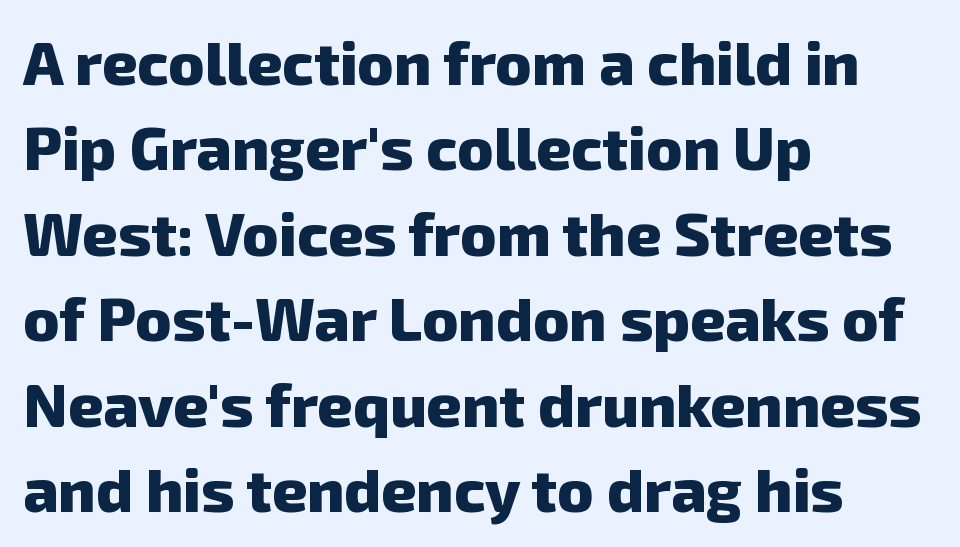
Q: Is the text bold? A: Yes.
Q: Is the typeface a serif or a sans-serif typeface? A: Sans-serif.
Q: Is the text underlined? A: No.
Q: How is the paragraph aligned? A: Left-aligned.
Q: Is the spacing between letters normal or unusually wide? A: Normal.
Q: Is the spacing between lines tight, normal or loose? A: Normal.
Q: Width (condensed, normal, or wide)? A: Normal.
Q: Stroke contrast? A: Low.
Q: x-height? A: Medium.
Q: Monospaced? A: No.
